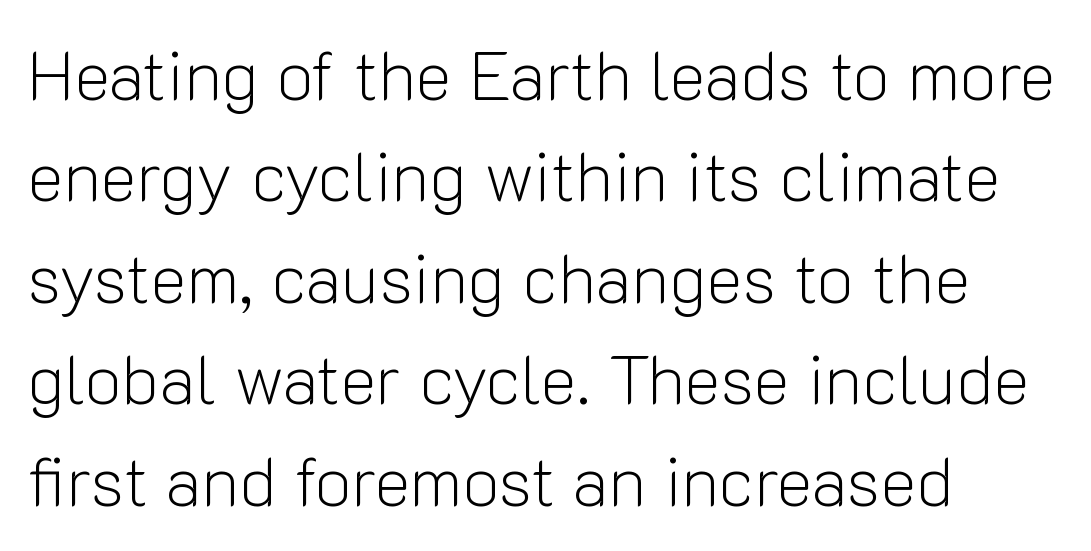
The image shows 69 px light sans-serif type, upright; set left-aligned, normal line spacing (1.47x), normal letter spacing, not underlined; low stroke contrast and a medium x-height.
